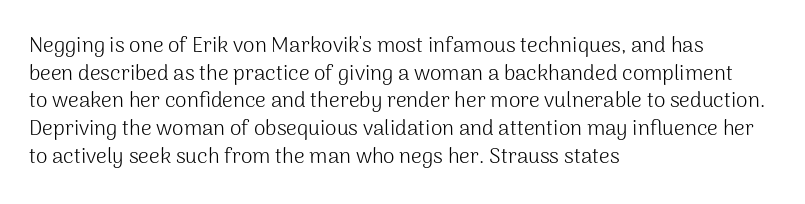
Q: Is the text bold? A: No.
Q: Is the text italic (slanted)? A: No, it is upright.
Q: Is the text underlined? A: No.
Q: How is the paragraph aligned? A: Left-aligned.
Q: Is the spacing between letters normal or unusually wide? A: Normal.
Q: Is the spacing between lines tight, normal or loose? A: Normal.
